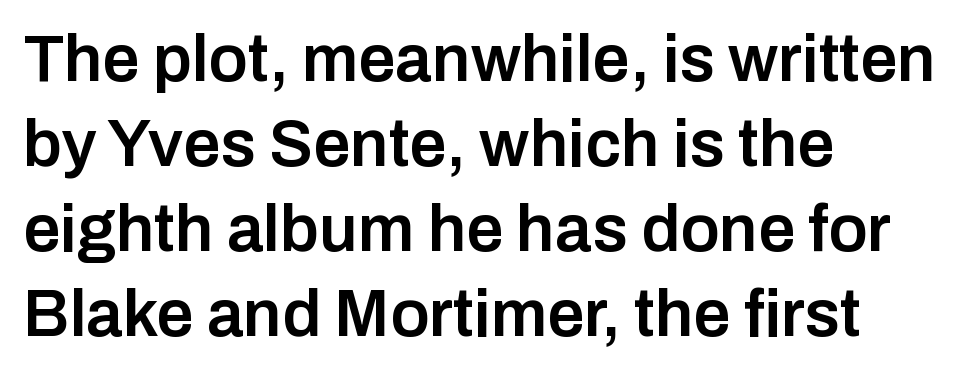
{"serif": "no", "italic": "no", "bold": "semi", "weight": "semibold", "width": "normal", "stroke_contrast": "low", "x_height": "medium", "monospaced": "no", "underline": "no", "align": "left", "line_spacing": "normal", "line_spacing_ratio": 1.29, "letter_spacing": "normal", "letter_spacing_em": 0.0, "glyph_px": 66}
